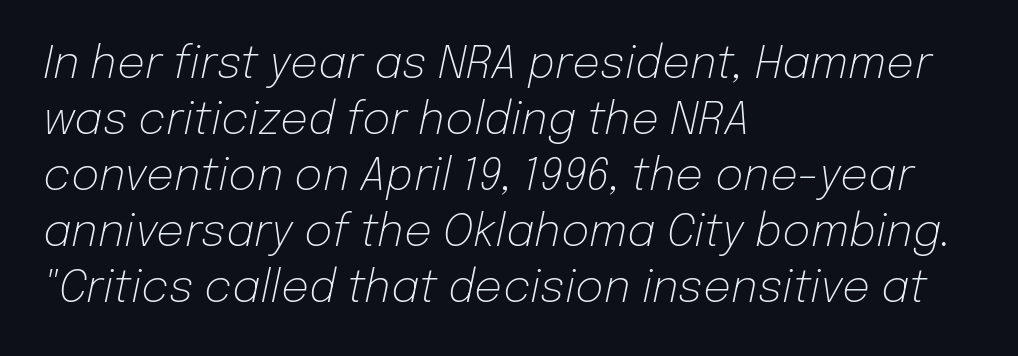
The image shows 44 px light type, italic (leaning right); set left-aligned, normal line spacing (1.27x), normal letter spacing, not underlined; low stroke contrast and a medium x-height.
